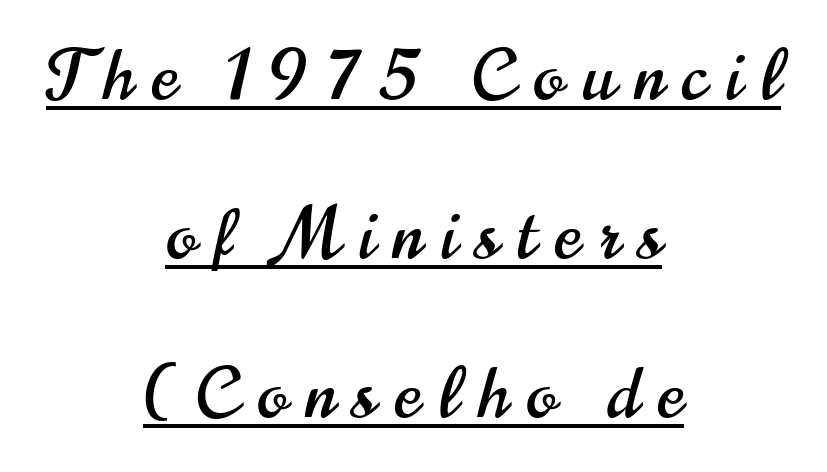
Q: Is the text italic (slanted)? A: Yes.
Q: Is the typeface a serif or a sans-serif typeface? A: Sans-serif.
Q: Is the text underlined? A: Yes.
Q: How is the paragraph aligned? A: Centered.
Q: Is the spacing between letters normal or unusually wide? A: Unusually wide.
Q: Is the spacing between lines tight, normal or loose? A: Loose.
Q: Width (condensed, normal, or wide)? A: Condensed.
Q: Stroke contrast? A: High.
Q: x-height? A: Small.
Q: Monospaced? A: No.
